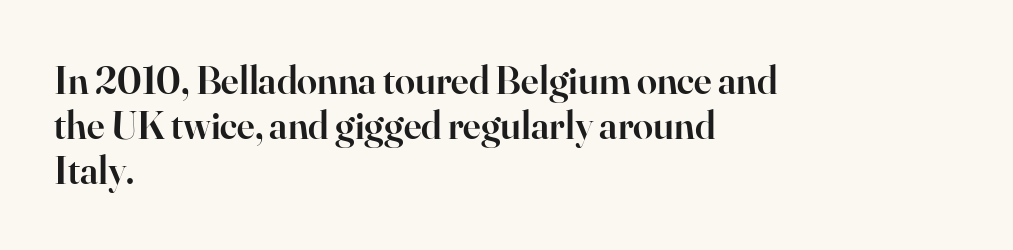
The image shows 40 px semibold serif type, upright; set left-aligned, tight line spacing (1.13x), normal letter spacing, not underlined; high stroke contrast and a small x-height.
